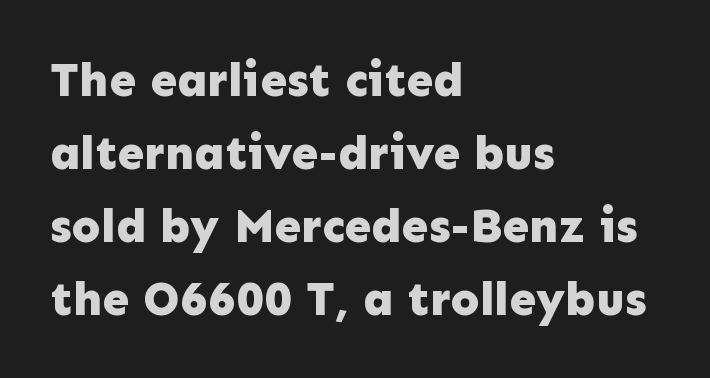
Q: Is the text bold? A: Yes.
Q: Is the text italic (slanted)? A: No, it is upright.
Q: Is the typeface a serif or a sans-serif typeface? A: Sans-serif.
Q: Is the text underlined? A: No.
Q: How is the paragraph aligned? A: Left-aligned.
Q: Is the spacing between letters normal or unusually wide? A: Normal.
Q: Is the spacing between lines tight, normal or loose? A: Normal.
Q: Width (condensed, normal, or wide)? A: Normal.
Q: Stroke contrast? A: Low.
Q: x-height? A: Medium.
Q: Monospaced? A: No.
